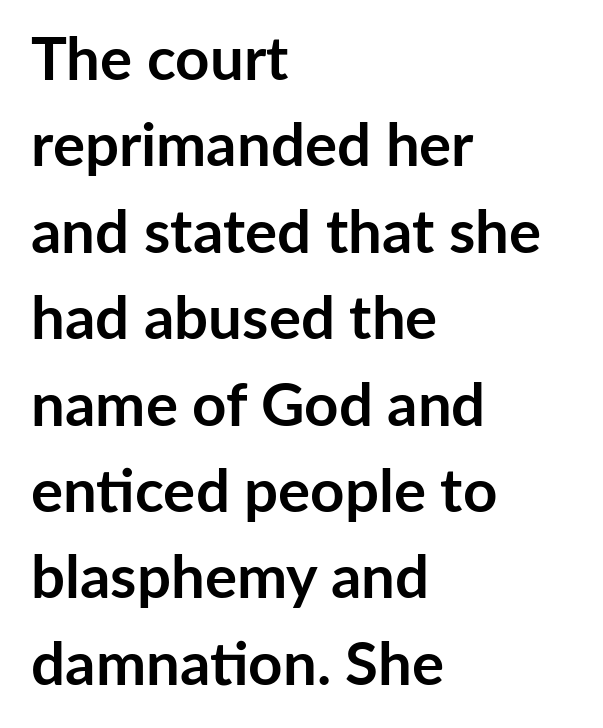
The image shows 60 px semibold sans-serif type, upright; set left-aligned, normal line spacing (1.44x), normal letter spacing, not underlined; low stroke contrast and a medium x-height.
